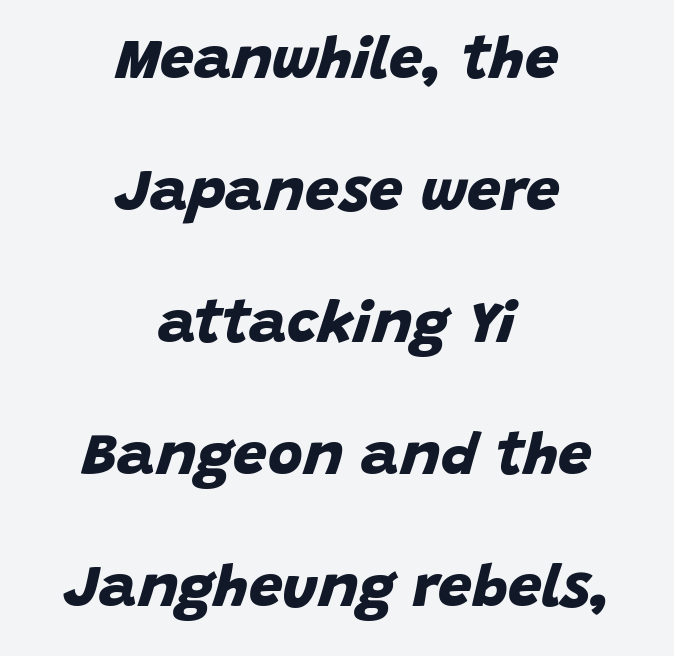
The image shows 60 px bold sans-serif type; set centered, loose line spacing (2.2x), normal letter spacing, not underlined; low stroke contrast and a large x-height.
